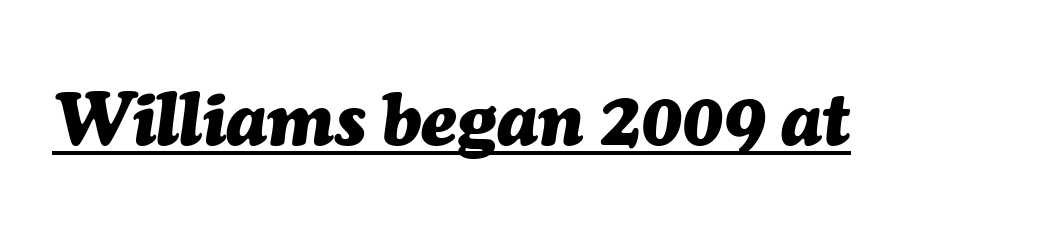
The image shows 74 px heavy type, italic (leaning right); set normal letter spacing, underlined; medium stroke contrast and a medium x-height.
